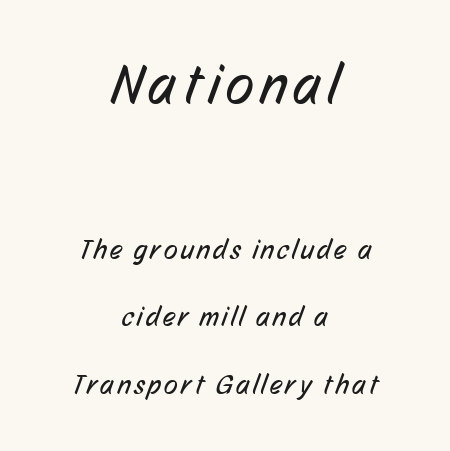
Q: Is the text bold? A: No.
Q: Is the typeface a serif or a sans-serif typeface? A: Sans-serif.
Q: Is the text underlined? A: No.
Q: How is the paragraph aligned? A: Centered.
Q: Is the spacing between lines tight, normal or loose? A: Loose.
Q: Which block of text is set in a larger size, the first (top) or the second (bottom)? A: The first (top) one.
Q: Width (condensed, normal, or wide)? A: Condensed.
Q: Stroke contrast? A: Low.
Q: x-height? A: Medium.
Q: Monospaced? A: No.
